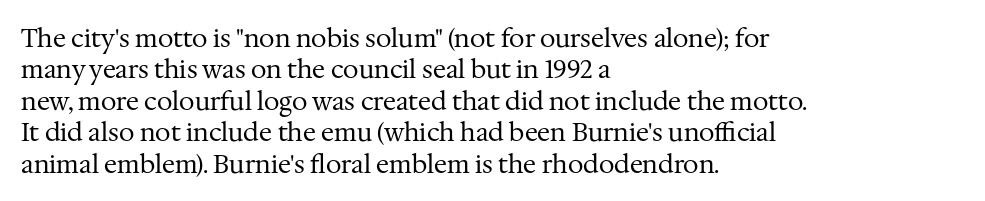
Q: Is the text bold? A: No.
Q: Is the text italic (slanted)? A: No, it is upright.
Q: Is the text underlined? A: No.
Q: How is the paragraph aligned? A: Left-aligned.
Q: Is the spacing between letters normal or unusually wide? A: Normal.
Q: Is the spacing between lines tight, normal or loose? A: Normal.
